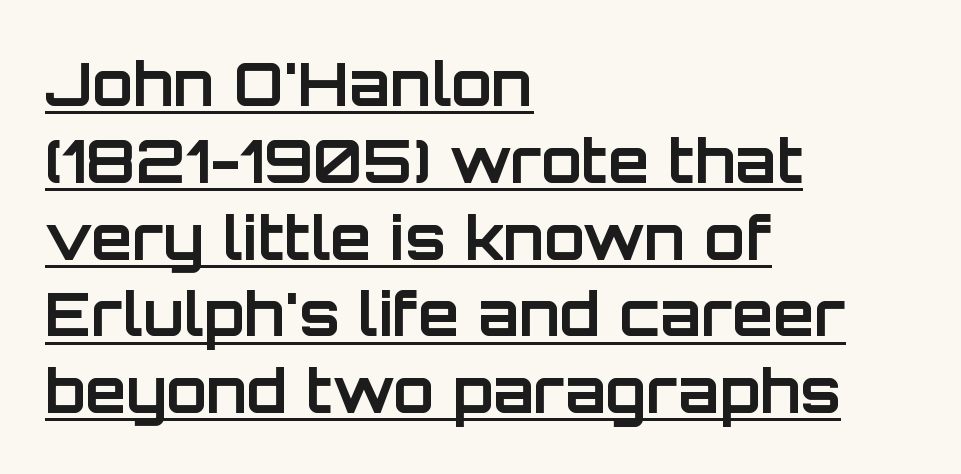
The image shows 60 px bold sans-serif type, upright; set left-aligned, normal line spacing (1.28x), normal letter spacing, underlined; low stroke contrast and a large x-height.
